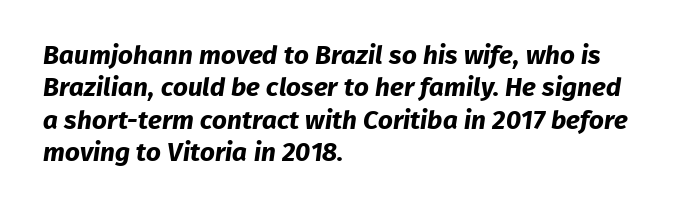
{"bold": "yes", "underline": "no", "align": "left", "line_spacing": "normal", "line_spacing_ratio": 1.25, "letter_spacing": "normal", "letter_spacing_em": 0.0, "glyph_px": 26}
